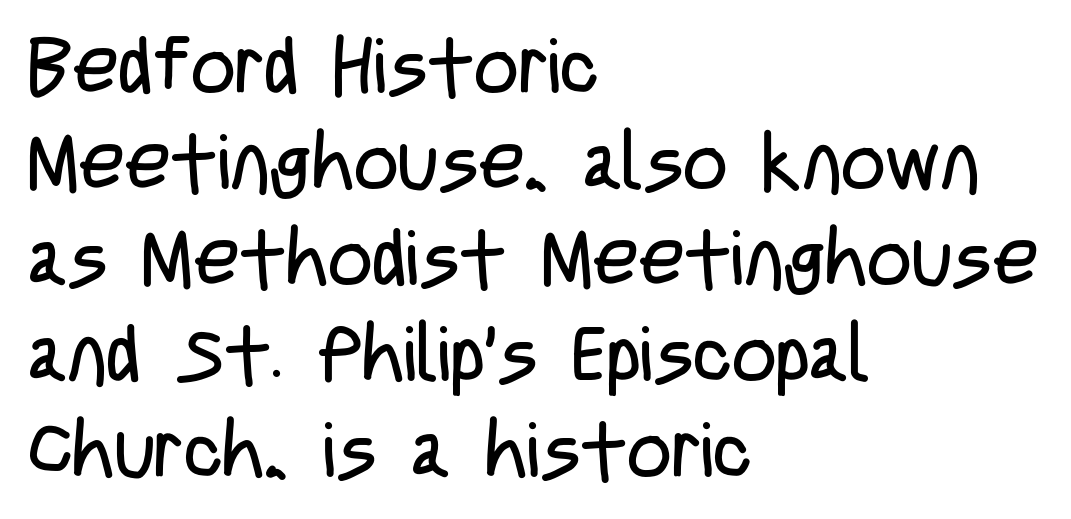
Q: Is the text bold? A: No.
Q: Is the text italic (slanted)? A: No, it is upright.
Q: Is the typeface a serif or a sans-serif typeface? A: Sans-serif.
Q: Is the text underlined? A: No.
Q: How is the paragraph aligned? A: Left-aligned.
Q: Is the spacing between letters normal or unusually wide? A: Normal.
Q: Width (condensed, normal, or wide)? A: Condensed.
Q: Stroke contrast? A: Low.
Q: x-height? A: Large.
Q: Monospaced? A: No.
